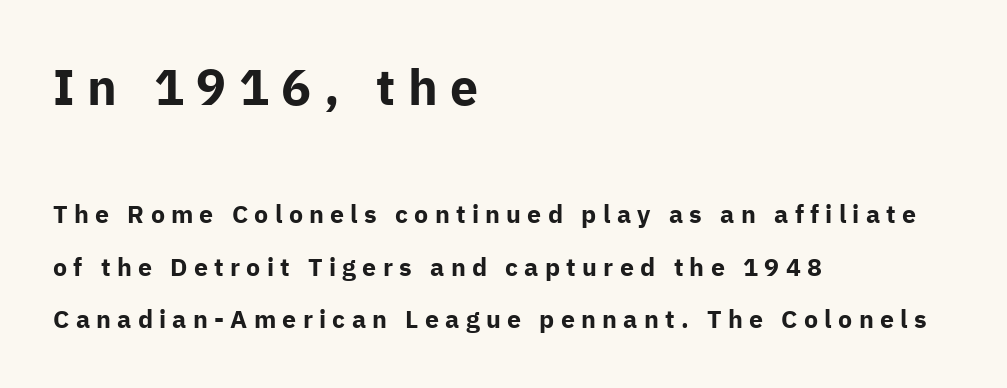
{"serif": "no", "italic": "no", "bold": "yes", "weight": "bold", "width": "normal", "stroke_contrast": "low", "x_height": "medium", "monospaced": "no", "underline": "no", "align": "left", "line_spacing": "loose", "line_spacing_ratio": 2.09, "letter_spacing": "wide", "letter_spacing_em": 0.25, "larger_block": "first", "size_ratio": 2.0, "glyph_px": 50}
